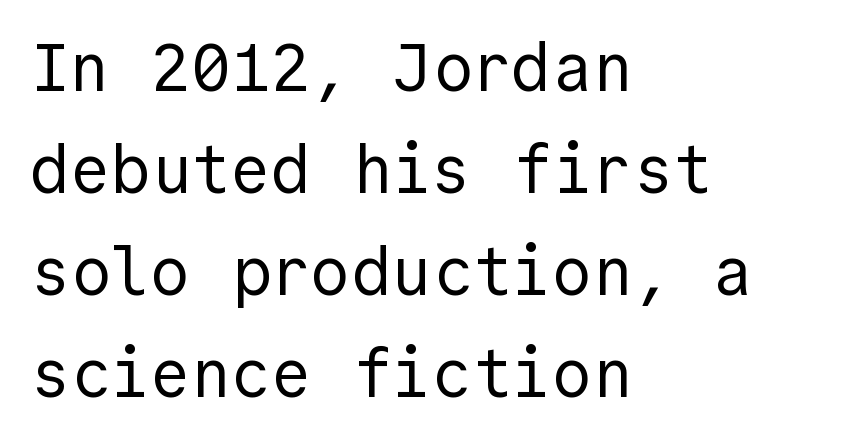
{"serif": "no", "italic": "no", "bold": "no", "weight": "regular", "width": "normal", "x_height": "medium", "underline": "no", "align": "left", "line_spacing": "normal", "line_spacing_ratio": 1.52, "letter_spacing": "normal", "letter_spacing_em": 0.0, "glyph_px": 67}
